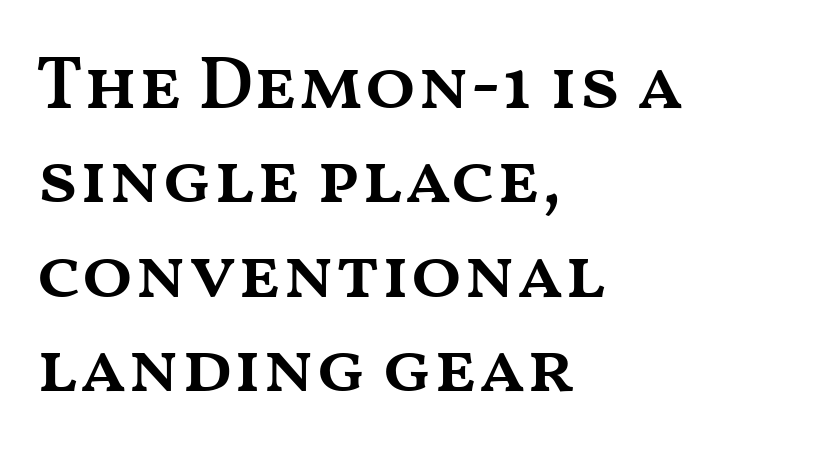
You could call the tracking neutral — neither tight nor loose. Does the weight exceed regular? Yes, but only to semibold. Do the characters align in a grid? No, the font is proportional. If you drew a ruler down the left edge, every line would touch it.
